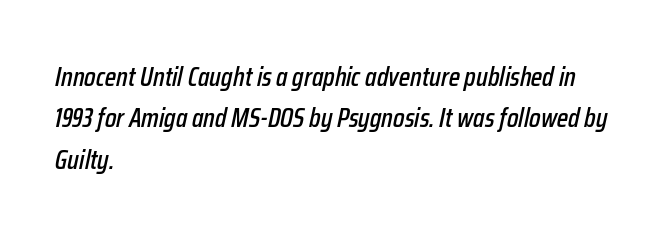
Q: Is the text italic (slanted)? A: Yes, it leans right by about 12 degrees.
Q: Is the text underlined? A: No.
Q: How is the paragraph aligned? A: Left-aligned.
Q: Is the spacing between letters normal or unusually wide? A: Normal.
Q: Is the spacing between lines tight, normal or loose? A: Normal.
